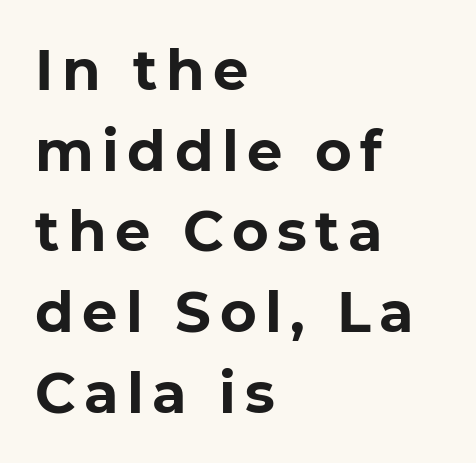
Regarding leading, the lines here are spaced in the standard way. Do the letters lean? They stand straight. Looks like regular typesetting: each glyph gets only the width it needs. Heft: maximum for text — a bold.
